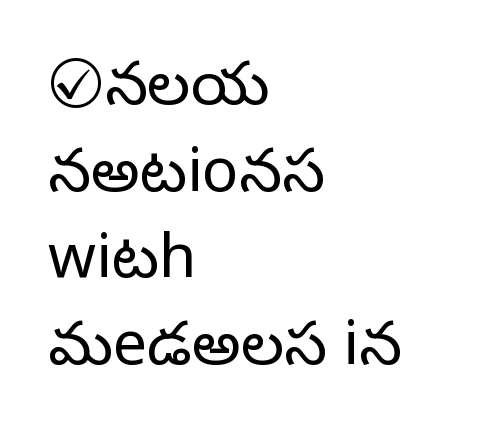
Q: Is the text bold? A: No.
Q: Is the text italic (slanted)? A: No, it is upright.
Q: Is the typeface a serif or a sans-serif typeface? A: Sans-serif.
Q: Is the text underlined? A: No.
Q: How is the paragraph aligned? A: Left-aligned.
Q: Is the spacing between letters normal or unusually wide? A: Normal.
Q: Is the spacing between lines tight, normal or loose? A: Normal.
Q: Width (condensed, normal, or wide)? A: Normal.
Q: Stroke contrast? A: Low.
Q: x-height? A: Medium.
Q: Monospaced? A: No.
